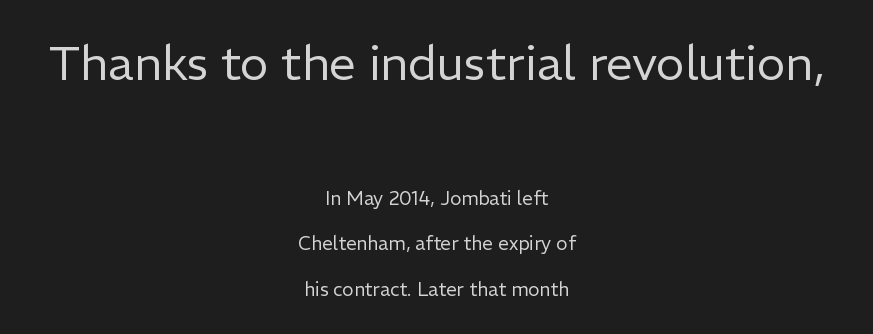
The image shows 48 px regular-weight sans-serif type, upright; set centered, loose line spacing (2.4x), normal letter spacing, not underlined; the first (top) block is 2.53x larger; low stroke contrast and a medium x-height.
